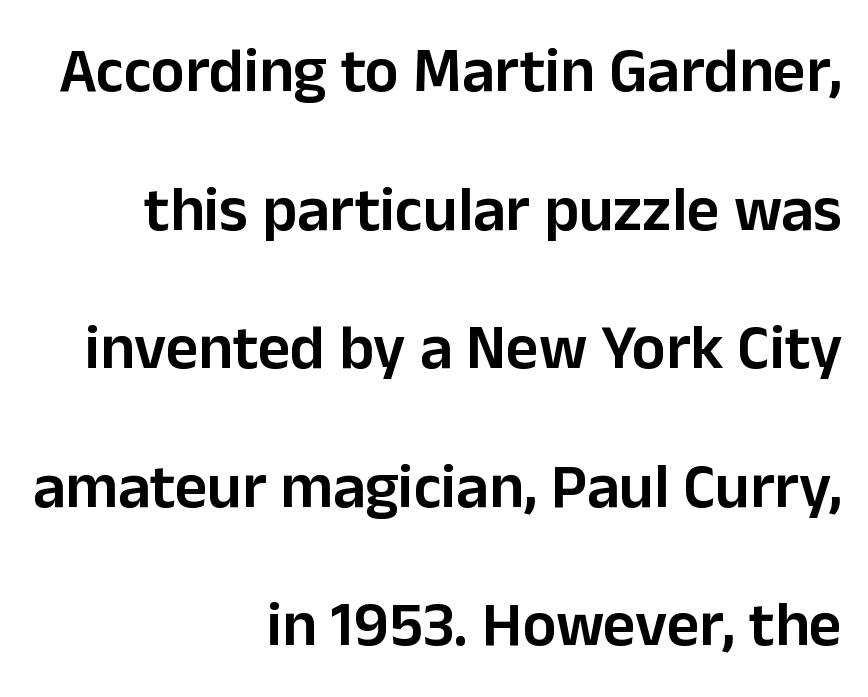
Q: Is the text bold? A: Semi-bold.
Q: Is the text italic (slanted)? A: No, it is upright.
Q: Is the typeface a serif or a sans-serif typeface? A: Sans-serif.
Q: Is the text underlined? A: No.
Q: How is the paragraph aligned? A: Right-aligned.
Q: Is the spacing between letters normal or unusually wide? A: Normal.
Q: Is the spacing between lines tight, normal or loose? A: Loose.
Q: Width (condensed, normal, or wide)? A: Normal.
Q: Stroke contrast? A: Low.
Q: x-height? A: Medium.
Q: Monospaced? A: No.
